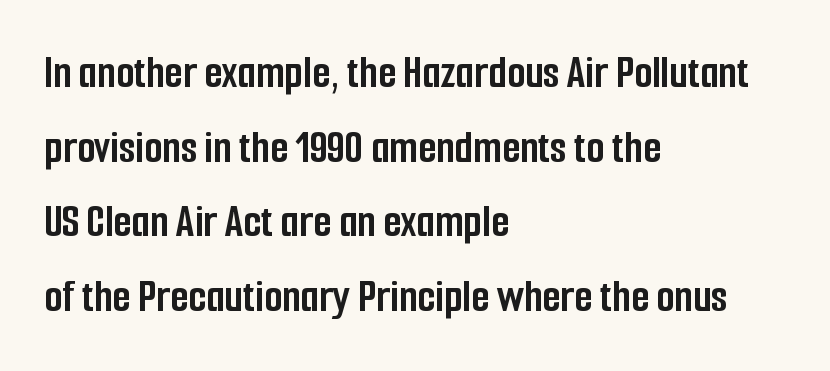
Looks like regular typesetting: each glyph gets only the width it needs. Rendered with straight, roman letterforms. This sample keeps an unexceptional amount of space between lines. Any mark beneath the type? The region is blank. A typesetter would call this zero additional tracking. To sum up the face: it is a sans, with no serifs.
